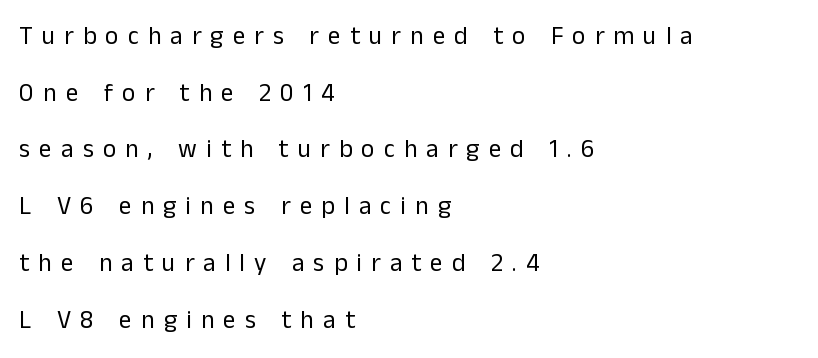
Unbolded letterforms with no extra heft. Descenders are the only things crossing below the line. Upright lettering throughout. Reading down the block, your eye returns to a fixed left position each line.
